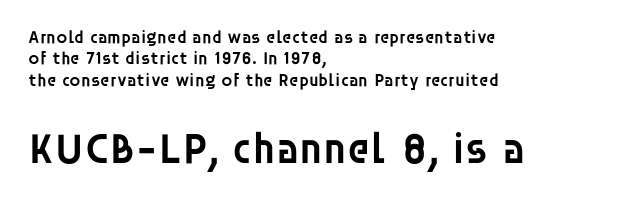
Weight check: semibold — heavier than regular, not quite bold. Does the type have serifs? No, each stem ends abruptly. Larger block? The one below; the one above is distinctly smaller. The glyphs are unaccompanied by any horizontal stroke below them. The ragged edge is on the right, which tells us the setting is flush left. Glyph-to-glyph distance matches everyday printed text.
